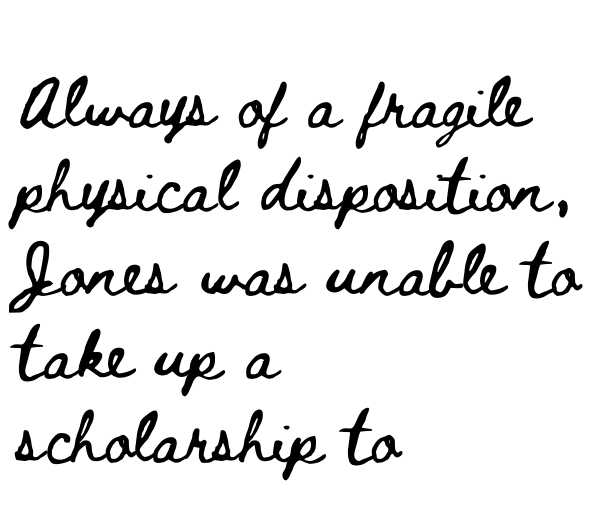
Q: Is the text italic (slanted)? A: Yes.
Q: Is the text underlined? A: No.
Q: How is the paragraph aligned? A: Left-aligned.
Q: Is the spacing between letters normal or unusually wide? A: Normal.
Q: Is the spacing between lines tight, normal or loose? A: Normal.
Q: Width (condensed, normal, or wide)? A: Wide.
Q: Stroke contrast? A: Low.
Q: x-height? A: Small.
Q: Monospaced? A: No.
